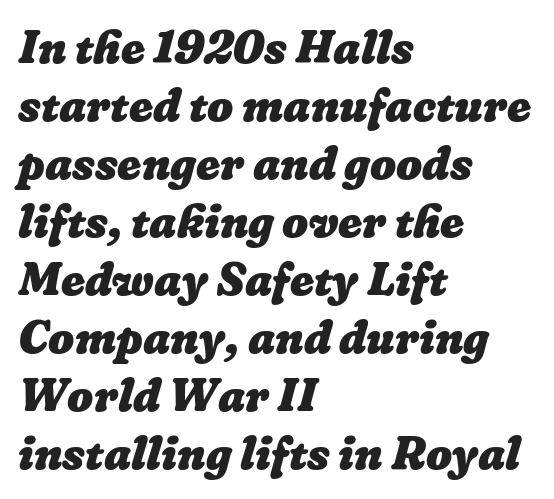
The image shows 46 px heavy type; set left-aligned, normal line spacing (1.26x), normal letter spacing, not underlined; low stroke contrast and a medium x-height.
